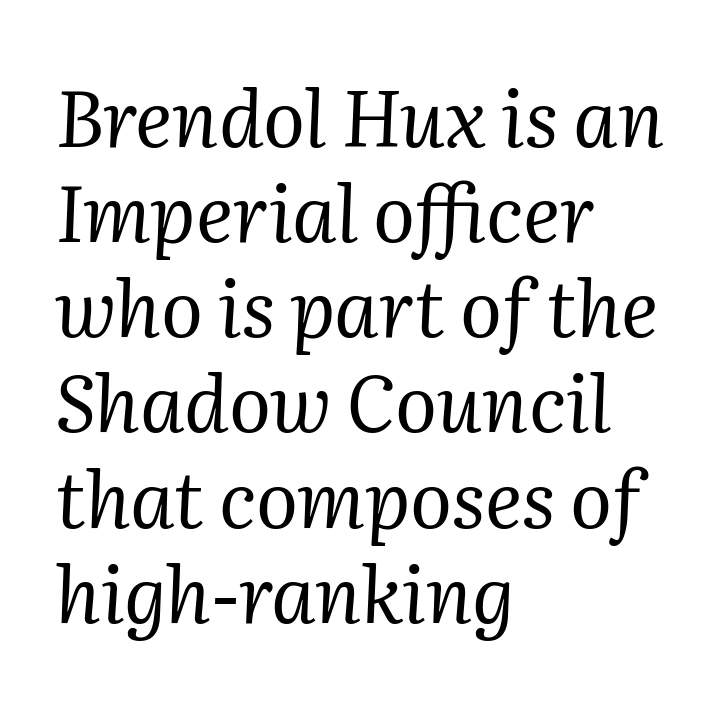
The zone under the glyphs is completely vacant. The letters are slanted; this is an italic face. Characters follow at the spacing the type designer built in. Where is the straight margin? On the left. This sample uses a serif face. The passage shown is typed in a proportional face where columns would drift.
